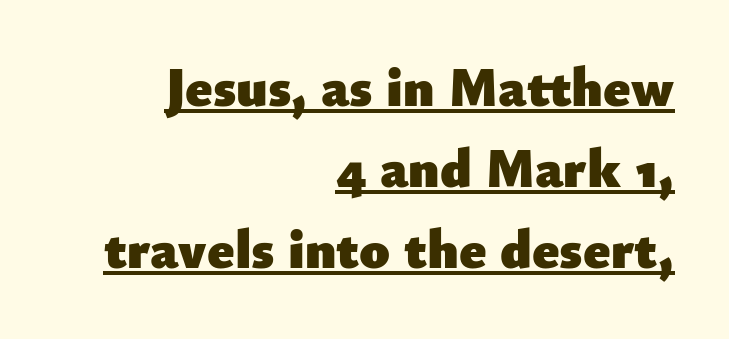
Q: Is the text bold? A: Yes.
Q: Is the text italic (slanted)? A: No, it is upright.
Q: Is the typeface a serif or a sans-serif typeface? A: Sans-serif.
Q: Is the text underlined? A: Yes.
Q: How is the paragraph aligned? A: Right-aligned.
Q: Is the spacing between letters normal or unusually wide? A: Normal.
Q: Is the spacing between lines tight, normal or loose? A: Normal.
Q: Width (condensed, normal, or wide)? A: Normal.
Q: Stroke contrast? A: Low.
Q: x-height? A: Small.
Q: Monospaced? A: No.
